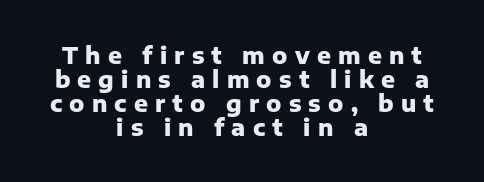
What weight is shown? A full bold with thick strokes. Closely set lines give the paragraph a compact silhouette. Descender tails drop into unmarked territory. The rendering positions every line midway between the sides. The type is letterspaced generously, with wide tracking.
